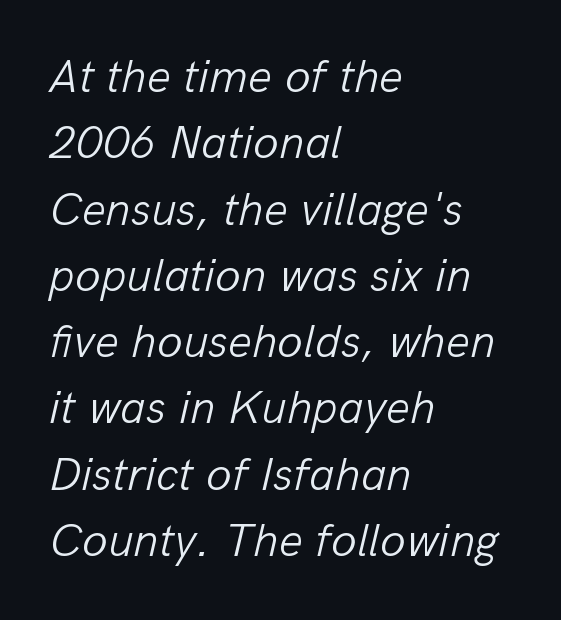
Proportional: the letters do not fall into vertical columns. The designer left line spacing at the default. The axis of the letterforms is tilted away from vertical. Bold? No — there's no thickening of the strokes.
